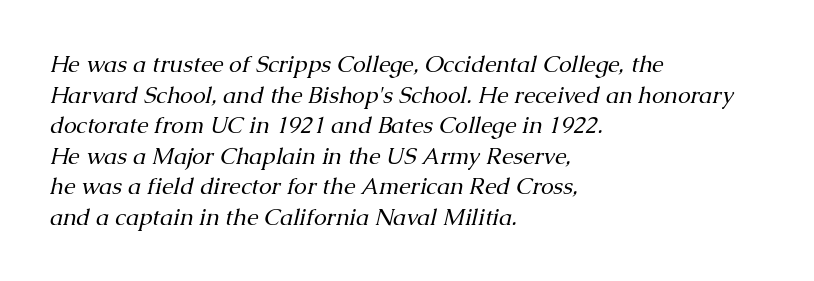
The image shows 23 px text type, italic (leaning right); set left-aligned, normal line spacing (1.33x), normal letter spacing, not underlined.
